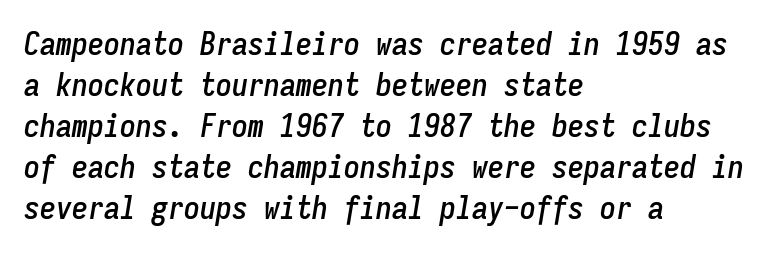
{"italic": "yes", "lean": "right", "slant_degrees": 9, "width": "condensed", "stroke_contrast": "low", "x_height": "medium", "monospaced": "yes", "underline": "no", "align": "left", "line_spacing": "normal", "line_spacing_ratio": 1.28, "letter_spacing": "normal", "letter_spacing_em": 0.0, "glyph_px": 32}
